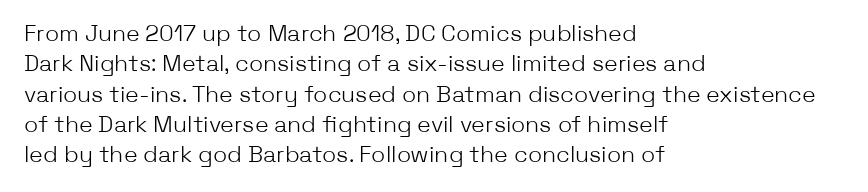
The space directly below the letters is spotless. Caption: standard tracking, unaltered. Vertically, the passage feels balanced, rows spaced as you'd expect. Does the lettering tilt? It doesn't — this is upright.
